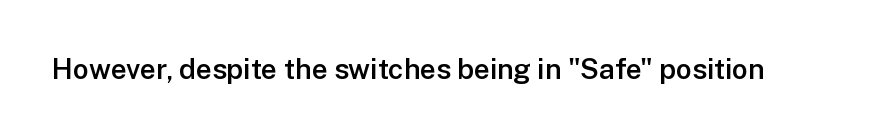
Q: Is the text bold? A: Semi-bold.
Q: Is the text italic (slanted)? A: No, it is upright.
Q: Is the typeface a serif or a sans-serif typeface? A: Sans-serif.
Q: Is the text underlined? A: No.
Q: Is the spacing between letters normal or unusually wide? A: Normal.
Q: Width (condensed, normal, or wide)? A: Normal.
Q: Stroke contrast? A: Low.
Q: x-height? A: Medium.
Q: Monospaced? A: No.
